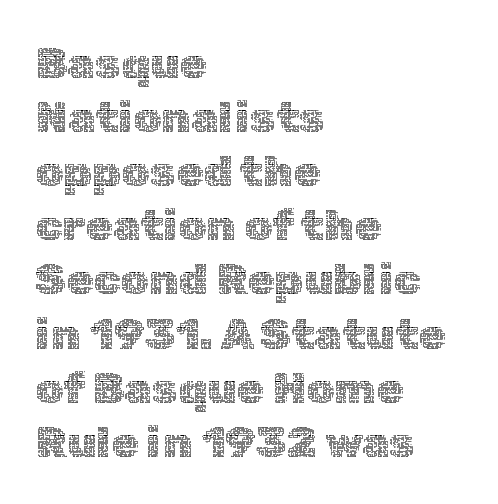
Think of a printed novel: that variable character pitch is what you see here. Italic: no, the glyphs are upright roman. Notice how the passage keeps a crisp vertical edge on the left only. This rendering features lettering with no underline. There is no visible air inserted between adjacent glyphs. Heft: none added — not bold.
